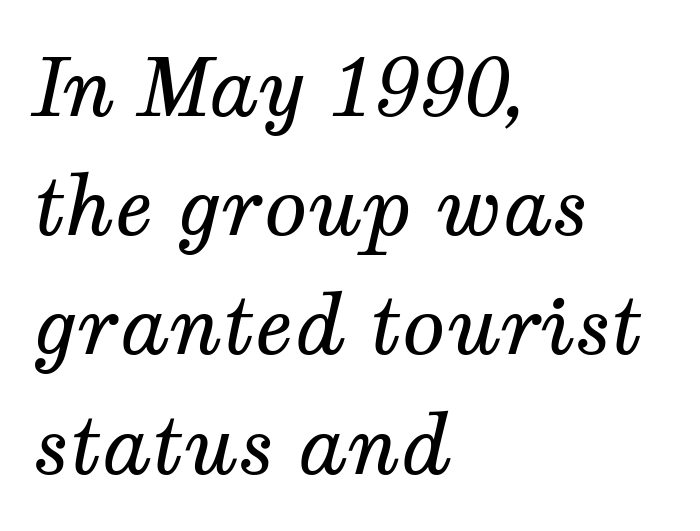
Alignment: flush left. What's the leading like? Ordinary, nothing unusual. A typesetter would call this proportional, since set widths differ per character. Caption: standard tracking, unaltered.
